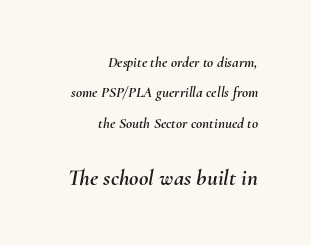
The image shows 23 px text type, italic (leaning right); set right-aligned, loose line spacing (2.03x), normal letter spacing, not underlined; the second (bottom) block is 1.53x larger.
